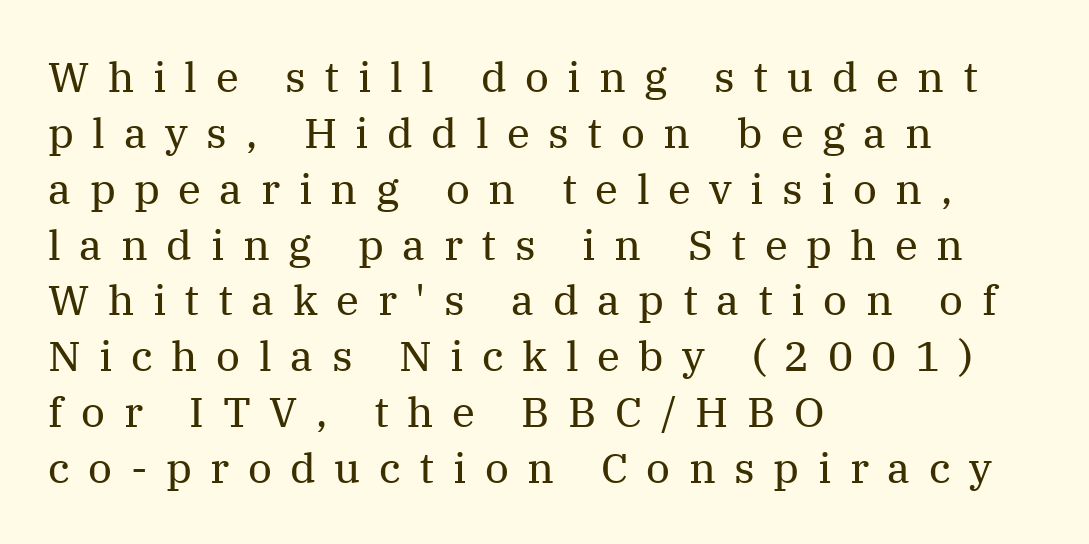
{"serif": "yes", "italic": "no", "bold": "no", "weight": "regular", "width": "normal", "stroke_contrast": "medium", "x_height": "medium", "monospaced": "no", "underline": "no", "align": "left", "line_spacing": "normal", "line_spacing_ratio": 1.33, "letter_spacing": "wide", "letter_spacing_em": 0.44, "glyph_px": 42}
